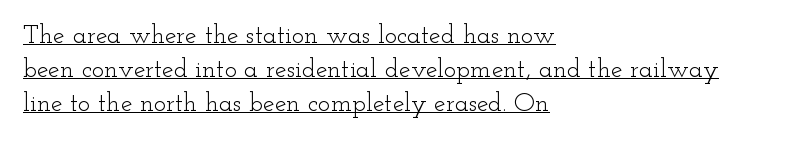
Q: Is the text bold? A: No.
Q: Is the text italic (slanted)? A: No, it is upright.
Q: Is the text underlined? A: Yes.
Q: How is the paragraph aligned? A: Left-aligned.
Q: Is the spacing between letters normal or unusually wide? A: Normal.
Q: Is the spacing between lines tight, normal or loose? A: Normal.
